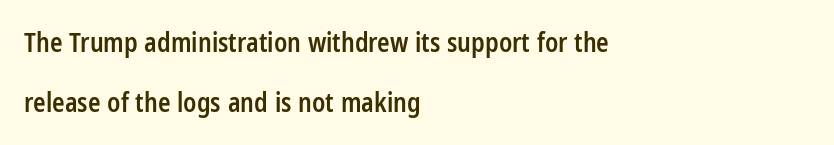
The image shows 26 px text type, upright; set left-aligned, loose line spacing (2.31x), normal letter spacing, not underlined.
